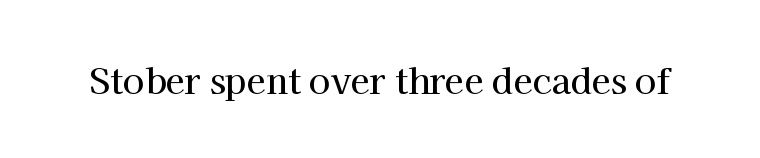
{"serif": "yes", "italic": "no", "width": "normal", "stroke_contrast": "high", "x_height": "medium", "monospaced": "no", "underline": "no", "letter_spacing": "normal", "letter_spacing_em": 0.0, "glyph_px": 35}
